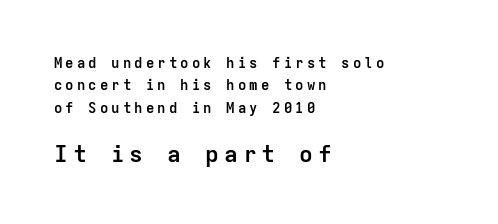
Q: Is the text bold? A: Yes.
Q: Is the text italic (slanted)? A: No, it is upright.
Q: Is the text underlined? A: No.
Q: How is the paragraph aligned? A: Left-aligned.
Q: Is the spacing between letters normal or unusually wide? A: Unusually wide.
Q: Is the spacing between lines tight, normal or loose? A: Normal.
Q: Which block of text is set in a larger size, the first (top) or the second (bottom)? A: The second (bottom) one.
